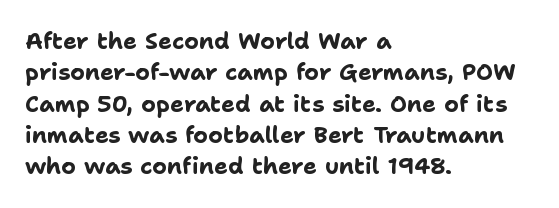
Q: Is the text bold? A: Yes.
Q: Is the text italic (slanted)? A: No, it is upright.
Q: Is the text underlined? A: No.
Q: How is the paragraph aligned? A: Left-aligned.
Q: Is the spacing between letters normal or unusually wide? A: Normal.
Q: Is the spacing between lines tight, normal or loose? A: Normal.
